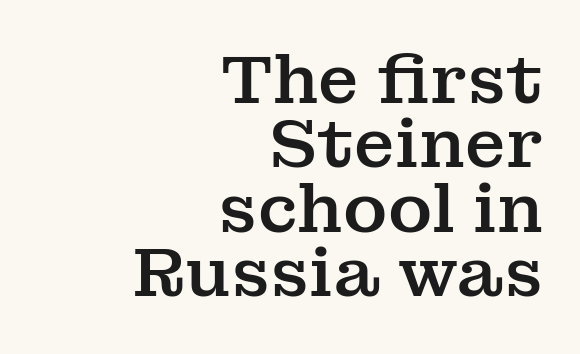
The image shows 67 px serif type, upright; set right-aligned, tight line spacing (0.96x), normal letter spacing, not underlined; medium stroke contrast and a medium x-height.
